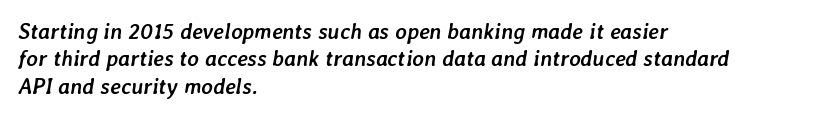
The image shows 22 px bold type, italic (leaning right); set left-aligned, normal line spacing (1.25x), normal letter spacing, not underlined.
